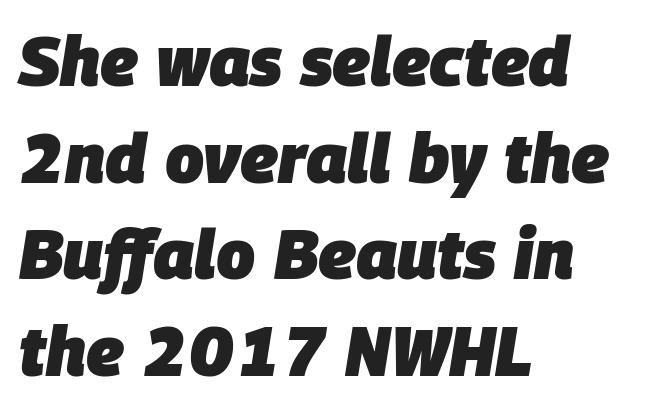
The image shows 69 px heavy type, italic (leaning right); set left-aligned, normal line spacing (1.4x), normal letter spacing, not underlined; low stroke contrast and a large x-height.
